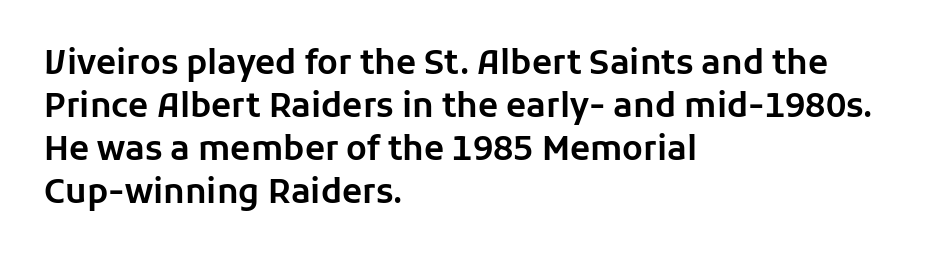
{"serif": "no", "italic": "no", "width": "normal", "stroke_contrast": "low", "x_height": "medium", "monospaced": "no", "underline": "no", "align": "left", "line_spacing": "normal", "line_spacing_ratio": 1.3, "letter_spacing": "normal", "letter_spacing_em": 0.0, "glyph_px": 33}
